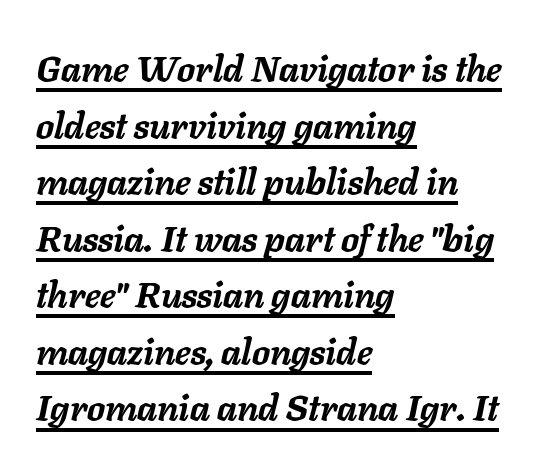
{"italic": "yes", "lean": "right", "slant_degrees": 11, "bold": "yes", "weight": "semibold", "width": "normal", "stroke_contrast": "low", "x_height": "medium", "monospaced": "no", "underline": "yes", "align": "left", "line_spacing": "normal", "line_spacing_ratio": 1.57, "letter_spacing": "normal", "letter_spacing_em": 0.0, "glyph_px": 36}
